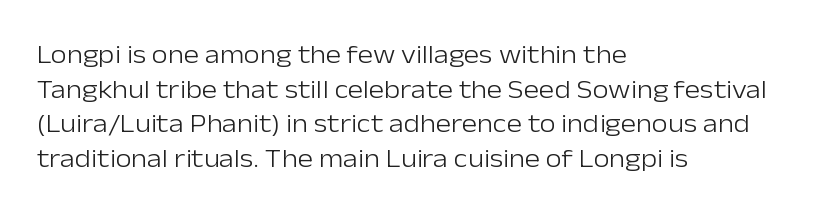
The image shows 26 px text type, upright; set left-aligned, normal line spacing (1.33x), normal letter spacing, not underlined.
